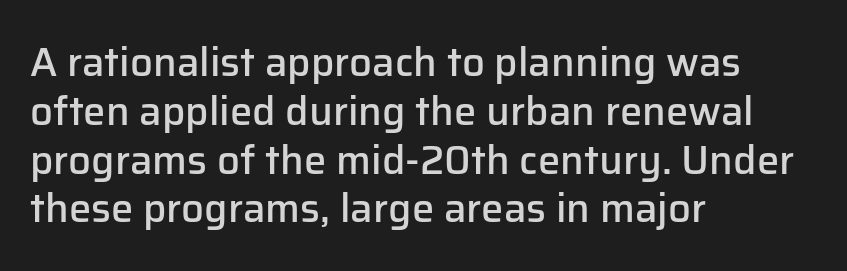
Underlining? Definitely not there. Summary of weight: moderately heavy, a semibold. Between one letter and the next there's only the usual sliver of space. Examine the stroke ends and you'll find no serifs. Do the letters lean? They stand straight.
